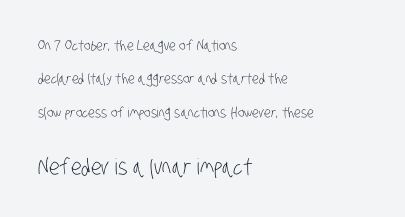
No extra tracking has been applied to these lines. Each row of text sits above clean, open space. The lines in this sample share a left origin and differ only in where they stop. Nothing heavy about these letters — not bold at all. The emphasis by scale lands on block number two, below.
